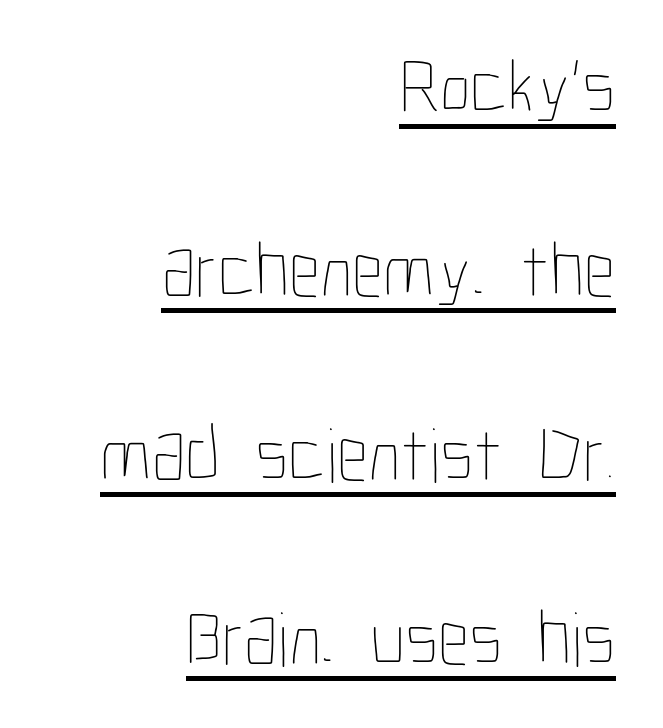
The image shows 78 px thin, condensed type, upright; set right-aligned, loose line spacing (2.36x), normal letter spacing, underlined; low stroke contrast and a medium x-height.
